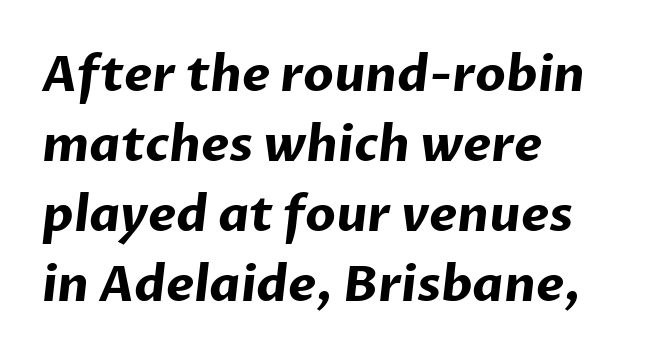
Q: Is the text bold? A: Yes.
Q: Is the typeface a serif or a sans-serif typeface? A: Sans-serif.
Q: Is the text underlined? A: No.
Q: How is the paragraph aligned? A: Left-aligned.
Q: Is the spacing between letters normal or unusually wide? A: Normal.
Q: Is the spacing between lines tight, normal or loose? A: Normal.
Q: Width (condensed, normal, or wide)? A: Normal.
Q: Stroke contrast? A: Low.
Q: x-height? A: Medium.
Q: Monospaced? A: No.
